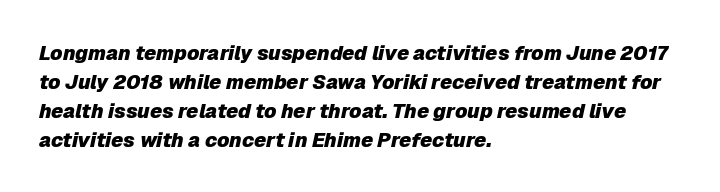
The typesetter chose a ragged-right arrangement here. Whoever set this chose a conventional vertical rhythm. Standard letterfit; no display-style spreading of the glyphs. Thick stems and heavy bowls — unmistakably bold. Glance below the letters and you will spot only blank space.
